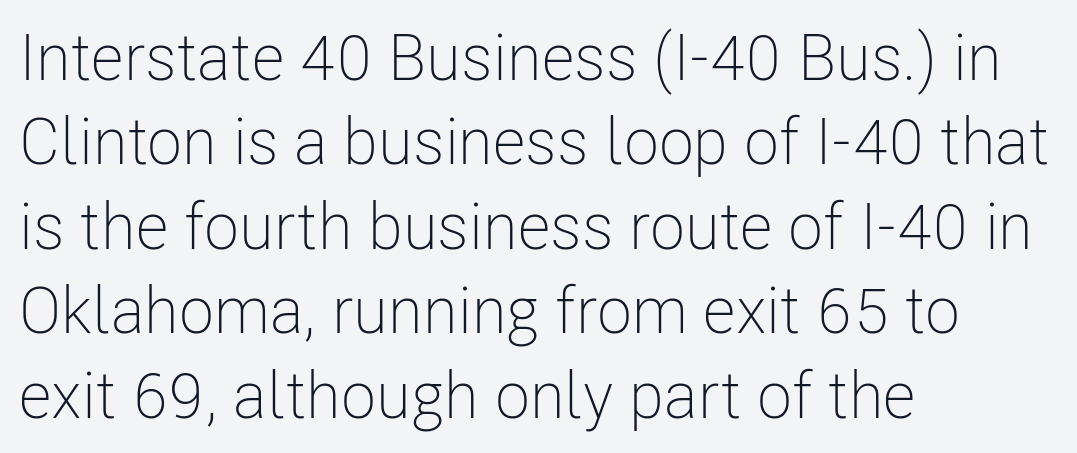
{"serif": "no", "italic": "no", "bold": "no", "weight": "light", "width": "condensed", "stroke_contrast": "low", "x_height": "medium", "monospaced": "no", "underline": "no", "align": "left", "line_spacing": "normal", "line_spacing_ratio": 1.3, "letter_spacing": "normal", "letter_spacing_em": 0.0, "glyph_px": 65}
